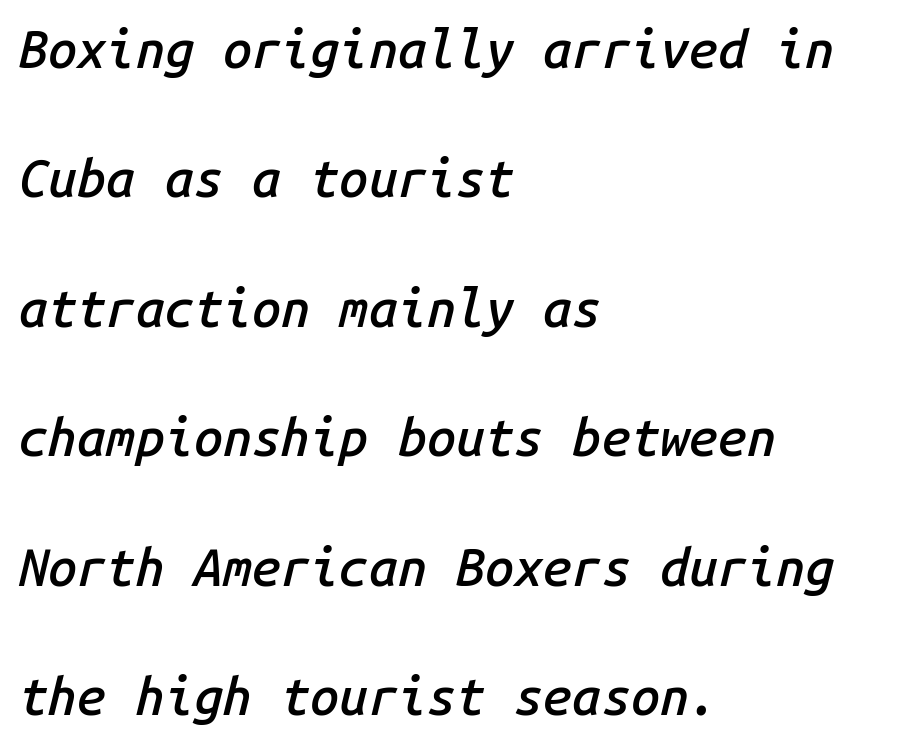
The image shows 52 px semibold type, italic (leaning right), monospaced; set left-aligned, loose line spacing (2.49x), normal letter spacing, not underlined; low stroke contrast and a medium x-height.
